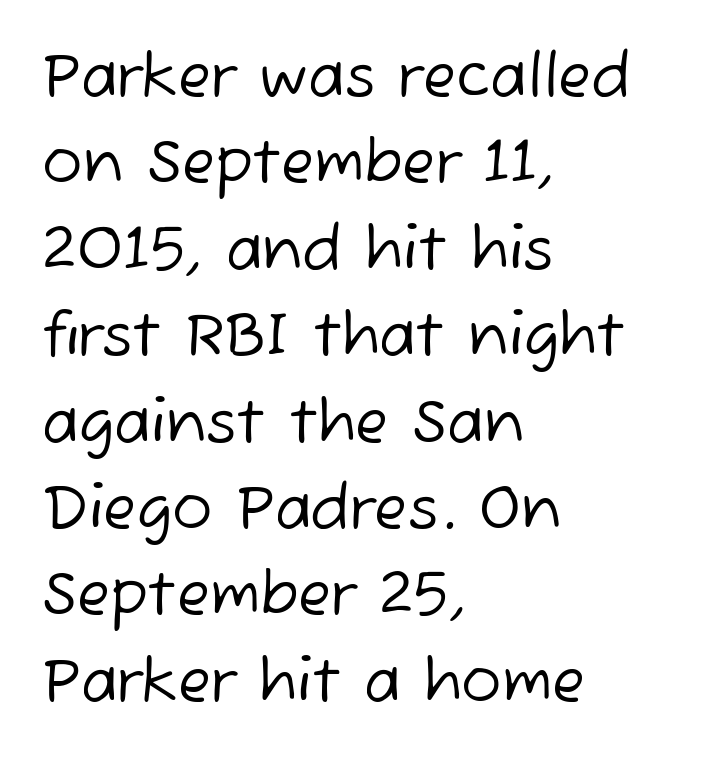
No chunkiness to these letters — they're not bold. Check where the strokes stop: nothing finishes them off — pure sans. Nobody drew a line under any word here. Horizontal bands of white between lines are of average thickness.
